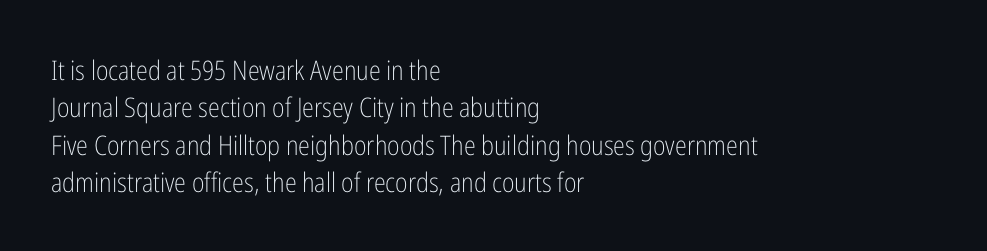
Interline gaps are of average width in this sample. Inter-character spacing is left at the font's built-in metrics. If you drew a line through each stem, it would be perfectly vertical. Words float on clear page, feet unadorned. Each line starts at the same left margin while the right side varies.
